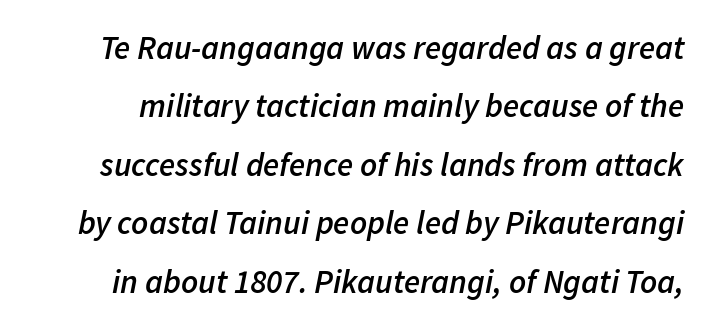
The image shows 33 px semibold type, italic (leaning right); set line spacing 1.77x, normal letter spacing, not underlined; low stroke contrast and a medium x-height.
